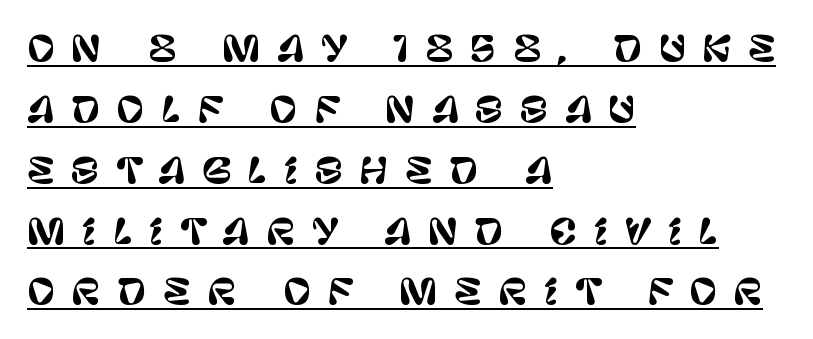
{"serif": "no", "width": "normal", "stroke_contrast": "low", "x_height": "large", "monospaced": "no", "underline": "yes", "align": "left", "line_spacing_ratio": 1.79, "letter_spacing": "wide", "letter_spacing_em": 0.48, "glyph_px": 34}
